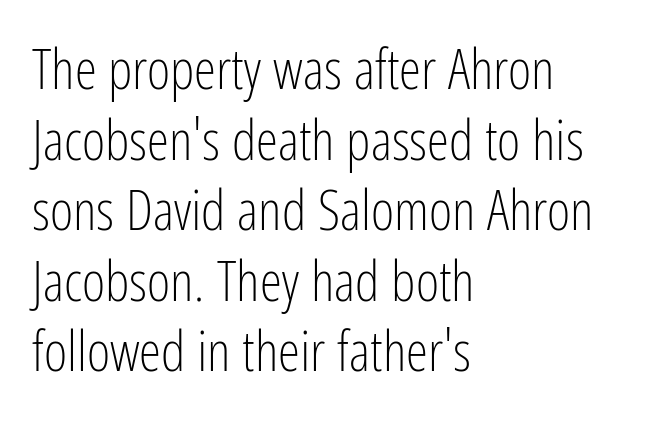
Q: Is the text bold? A: No.
Q: Is the text italic (slanted)? A: No, it is upright.
Q: Is the typeface a serif or a sans-serif typeface? A: Sans-serif.
Q: Is the text underlined? A: No.
Q: How is the paragraph aligned? A: Left-aligned.
Q: Is the spacing between letters normal or unusually wide? A: Normal.
Q: Is the spacing between lines tight, normal or loose? A: Normal.
Q: Width (condensed, normal, or wide)? A: Condensed.
Q: Stroke contrast? A: Low.
Q: x-height? A: Medium.
Q: Monospaced? A: No.
